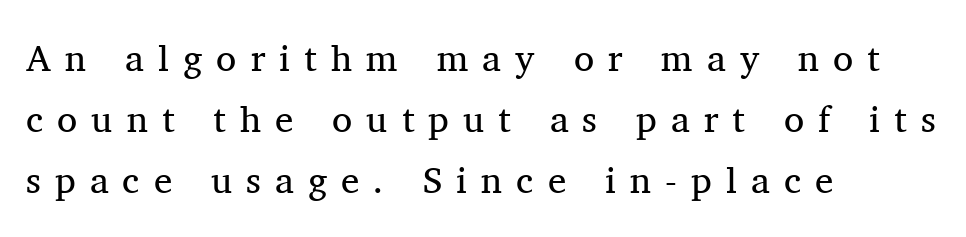
{"serif": "yes", "italic": "no", "bold": "no", "weight": "regular", "width": "normal", "stroke_contrast": "medium", "x_height": "medium", "monospaced": "no", "underline": "no", "align": "left", "line_spacing": "normal", "line_spacing_ratio": 1.65, "letter_spacing": "wide", "letter_spacing_em": 0.38, "glyph_px": 37}
